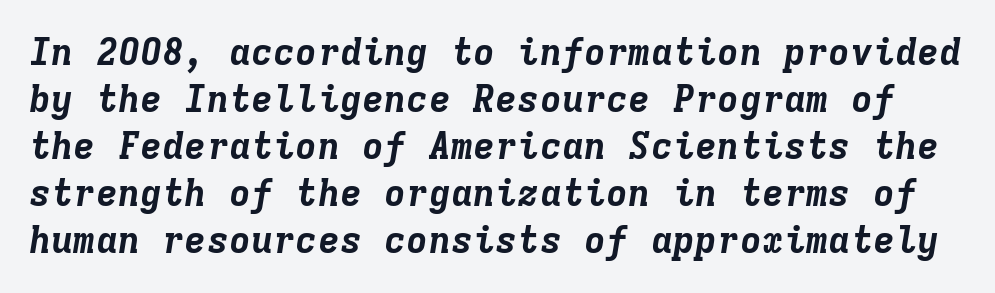
Q: Is the text bold? A: Yes.
Q: Is the text italic (slanted)? A: Yes, it leans right by about 9 degrees.
Q: Is the text underlined? A: No.
Q: Is the spacing between letters normal or unusually wide? A: Normal.
Q: Is the spacing between lines tight, normal or loose? A: Normal.
Q: Width (condensed, normal, or wide)? A: Normal.
Q: Stroke contrast? A: Low.
Q: x-height? A: Medium.
Q: Monospaced? A: Yes.
